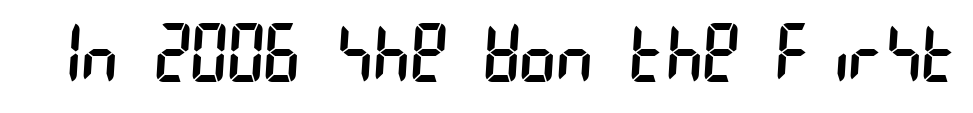
Classification — sans serif. Summary of weight: not heavy and not bold. No extra tracking has been applied to these lines. Underlining? Definitely not there.
